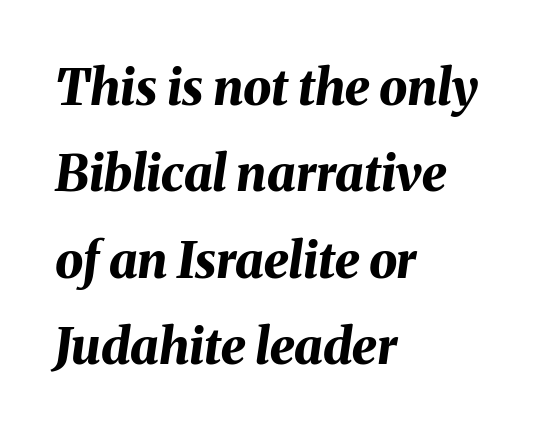
The image shows 50 px bold type, italic (leaning right); set left-aligned, line spacing 1.73x, normal letter spacing, not underlined; medium stroke contrast and a medium x-height.
